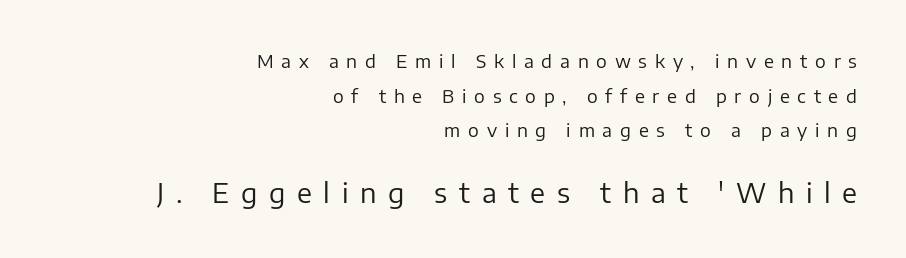
The image shows 27 px text type, upright; set right-aligned, loose line spacing (1.93x), unusually wide letter spacing (+0.43 em), not underlined; the second (bottom) block is 1.5x larger.
